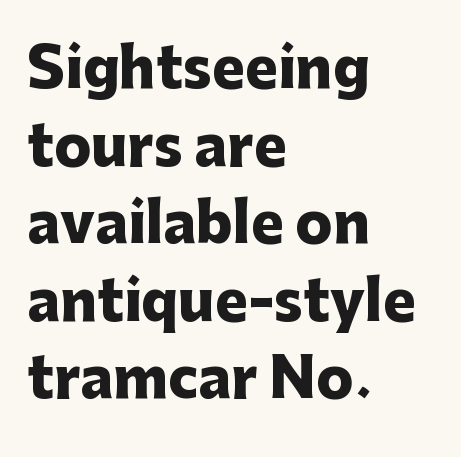
The image shows 55 px heavy sans-serif type, upright; set left-aligned, normal line spacing (1.41x), normal letter spacing, not underlined; low stroke contrast and a medium x-height.
